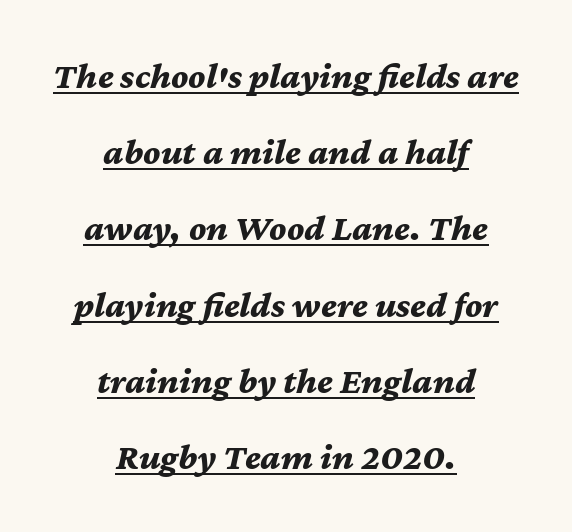
Q: Is the text bold? A: Yes.
Q: Is the text italic (slanted)? A: Yes, it leans right by about 12 degrees.
Q: Is the text underlined? A: Yes.
Q: How is the paragraph aligned? A: Centered.
Q: Is the spacing between letters normal or unusually wide? A: Normal.
Q: Is the spacing between lines tight, normal or loose? A: Loose.
Q: Width (condensed, normal, or wide)? A: Normal.
Q: Stroke contrast? A: Medium.
Q: x-height? A: Medium.
Q: Monospaced? A: No.
